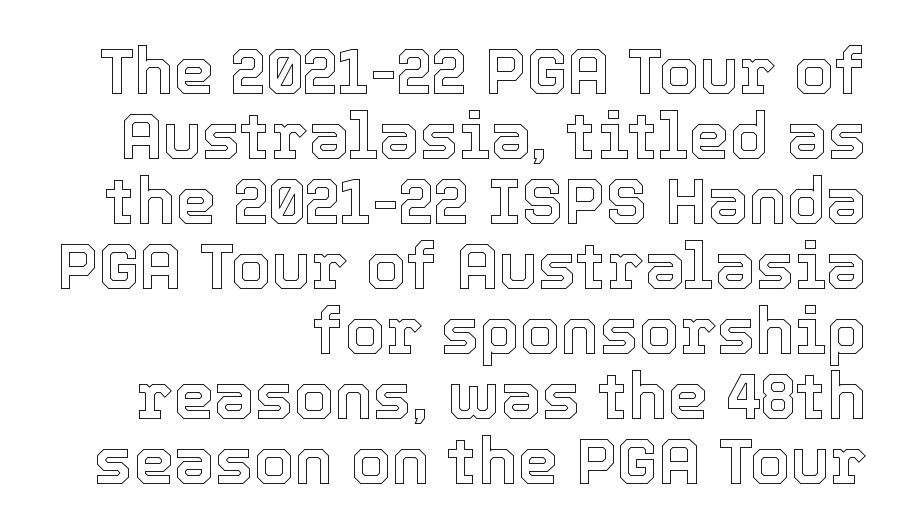
The image shows 65 px text type, upright; set right-aligned, tight line spacing (1.0x), normal letter spacing, not underlined; a medium x-height.
